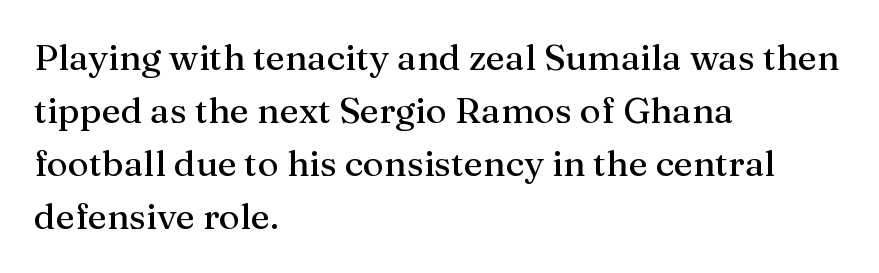
{"serif": "yes", "italic": "no", "width": "normal", "stroke_contrast": "medium", "x_height": "medium", "monospaced": "no", "underline": "no", "align": "left", "line_spacing": "normal", "line_spacing_ratio": 1.47, "letter_spacing": "normal", "letter_spacing_em": 0.0, "glyph_px": 36}
